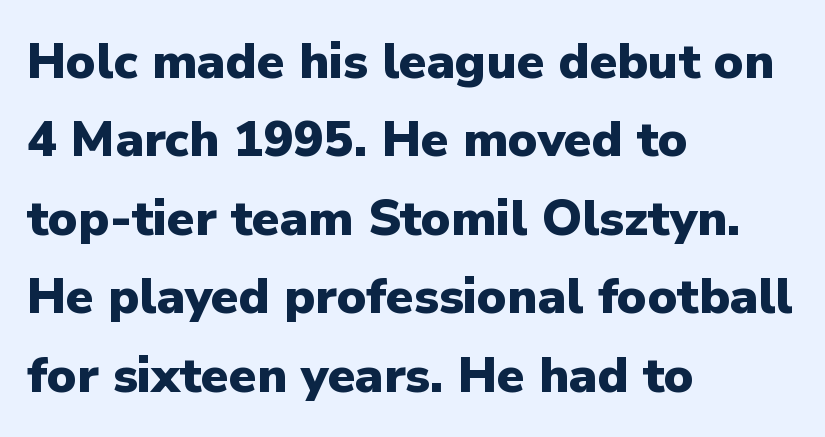
The image shows 50 px heavy sans-serif type, upright; set left-aligned, normal line spacing (1.57x), normal letter spacing, not underlined; low stroke contrast and a medium x-height.
